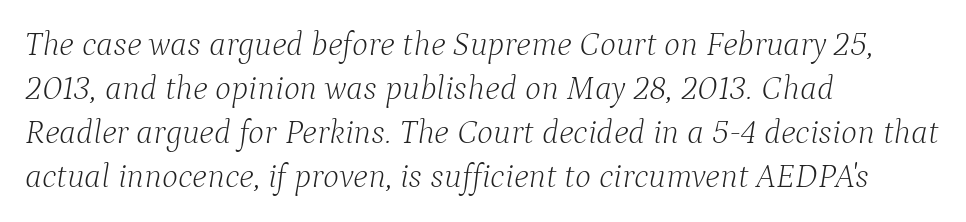
Q: Is the text bold? A: No.
Q: Is the text italic (slanted)? A: Yes, it leans right by about 9 degrees.
Q: Is the typeface a serif or a sans-serif typeface? A: Serif.
Q: Is the text underlined? A: No.
Q: How is the paragraph aligned? A: Left-aligned.
Q: Is the spacing between letters normal or unusually wide? A: Normal.
Q: Is the spacing between lines tight, normal or loose? A: Normal.
Q: Width (condensed, normal, or wide)? A: Normal.
Q: Stroke contrast? A: Low.
Q: x-height? A: Medium.
Q: Monospaced? A: No.
